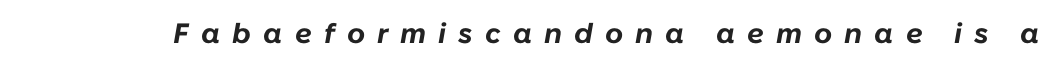
The image shows 28 px bold type, italic (leaning right); set unusually wide letter spacing (+0.43 em), not underlined; low stroke contrast and a medium x-height.
